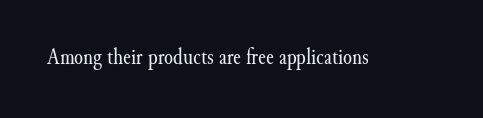
Q: Is the text bold? A: No.
Q: Is the text italic (slanted)? A: No, it is upright.
Q: Is the text underlined? A: No.
Q: Is the spacing between letters normal or unusually wide? A: Normal.
